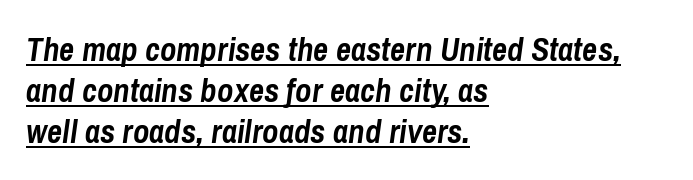
These lines are set flush left with a ragged right edge. Is this a fixed-width face? No — the glyphs have proportional, varying widths. Underlined type. Strong, thick strokes mark this as bold type. Tracking here is standard; glyphs follow each other at the usual distance.
